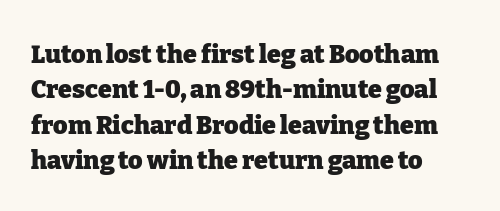
{"italic": "no", "bold": "yes", "underline": "no", "align": "left", "line_spacing": "normal", "line_spacing_ratio": 1.42, "letter_spacing": "normal", "letter_spacing_em": 0.0, "glyph_px": 25}
